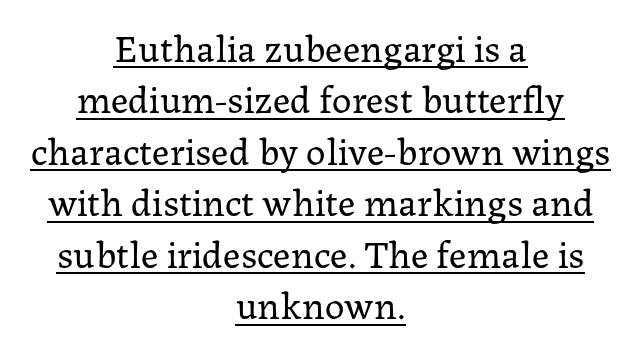
Character widths vary here, with narrow letters taking less room than wide ones. Letterform terminals end in serifs throughout the passage. Does the lettering tilt? It doesn't — this is upright. The letterforms sit shoulder to shoulder at normal distance. The rows are spaced the way most documents space them. Caption: lettering with a line underneath.
